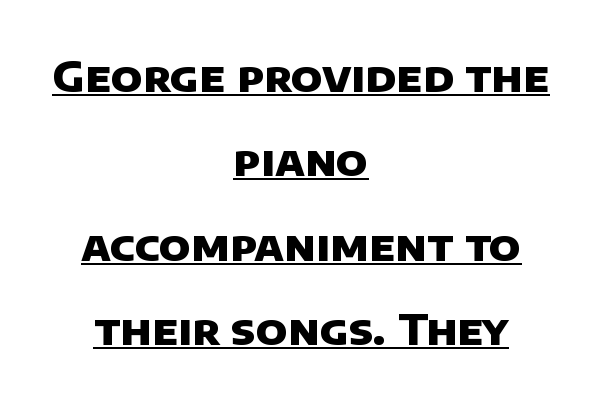
Q: Is the text bold? A: Yes.
Q: Is the typeface a serif or a sans-serif typeface? A: Sans-serif.
Q: Is the text underlined? A: Yes.
Q: How is the paragraph aligned? A: Centered.
Q: Is the spacing between letters normal or unusually wide? A: Normal.
Q: Is the spacing between lines tight, normal or loose? A: Loose.
Q: Width (condensed, normal, or wide)? A: Normal.
Q: Stroke contrast? A: Low.
Q: x-height? A: Large.
Q: Monospaced? A: No.
